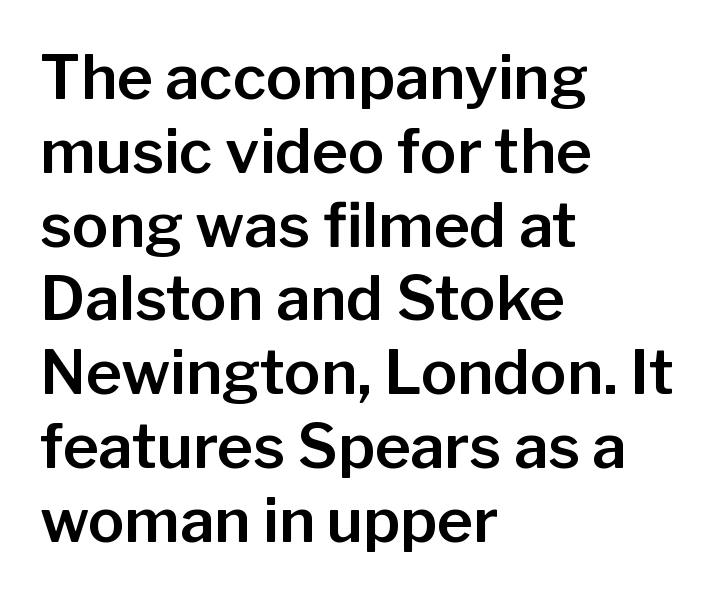
Caption: multi-line text, flush left, ragged right. This sample uses a sans-serif face. The glyphs are unaccompanied by any horizontal stroke below them. Standard letterfit; no display-style spreading of the glyphs.
